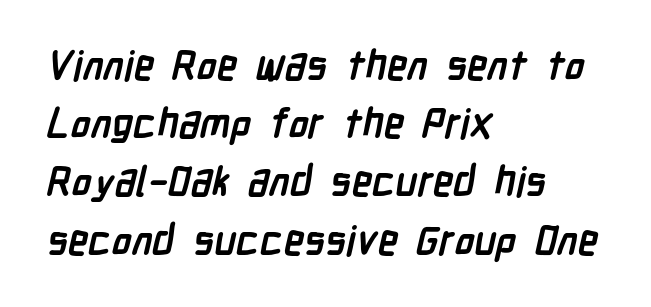
Q: Is the text bold? A: Yes.
Q: Is the typeface a serif or a sans-serif typeface? A: Sans-serif.
Q: Is the text underlined? A: No.
Q: How is the paragraph aligned? A: Left-aligned.
Q: Is the spacing between letters normal or unusually wide? A: Normal.
Q: Is the spacing between lines tight, normal or loose? A: Normal.
Q: Width (condensed, normal, or wide)? A: Condensed.
Q: Stroke contrast? A: Low.
Q: x-height? A: Medium.
Q: Monospaced? A: No.
